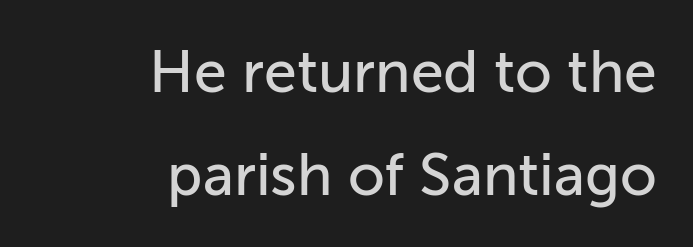
{"serif": "no", "italic": "no", "width": "normal", "stroke_contrast": "low", "x_height": "medium", "monospaced": "no", "underline": "no", "align": "right", "line_spacing_ratio": 1.74, "letter_spacing": "normal", "letter_spacing_em": 0.0, "glyph_px": 59}
